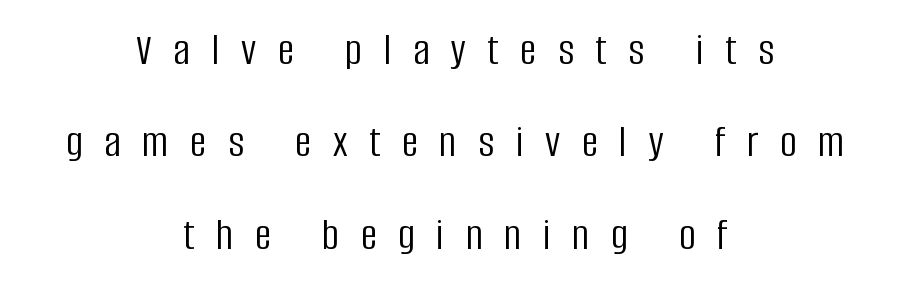
{"serif": "no", "italic": "no", "bold": "no", "weight": "light", "width": "condensed", "stroke_contrast": "low", "x_height": "large", "monospaced": "no", "underline": "no", "align": "center", "line_spacing": "loose", "line_spacing_ratio": 2.01, "letter_spacing": "wide", "letter_spacing_em": 0.47, "glyph_px": 46}
